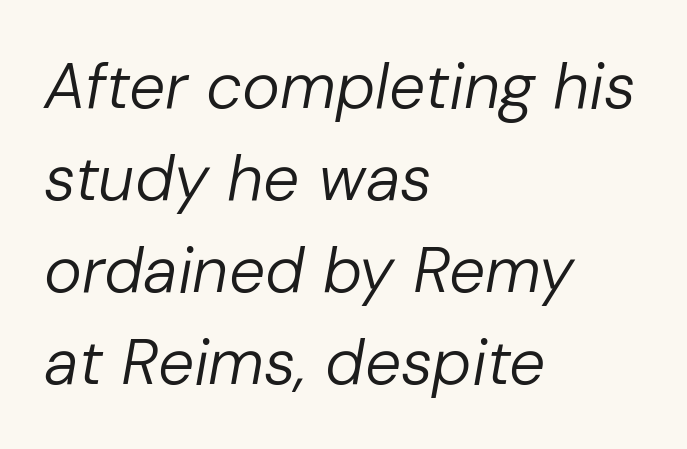
The image shows 64 px regular-weight type, italic (leaning right); set left-aligned, normal line spacing (1.44x), normal letter spacing, not underlined; low stroke contrast and a medium x-height.
